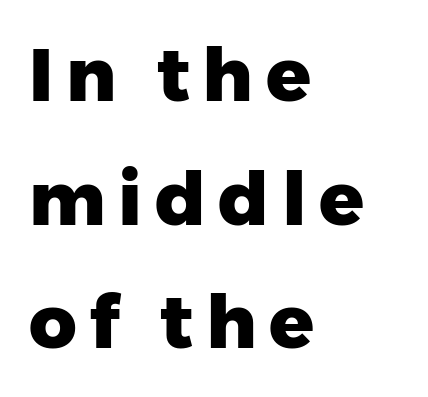
The image shows 74 px heavy sans-serif type, upright; set left-aligned, normal line spacing (1.67x), not underlined; low stroke contrast and a medium x-height.
